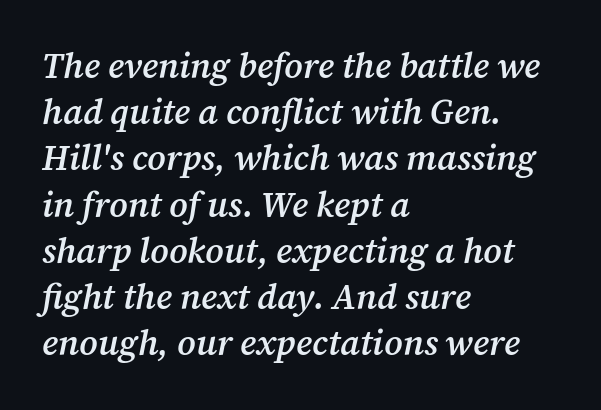
{"serif": "yes", "italic": "yes", "lean": "right", "slant_degrees": 12, "bold": "semi", "weight": "semibold", "width": "normal", "stroke_contrast": "medium", "x_height": "medium", "monospaced": "no", "underline": "no", "align": "left", "line_spacing": "normal", "line_spacing_ratio": 1.32, "letter_spacing": "normal", "letter_spacing_em": 0.0, "glyph_px": 35}
